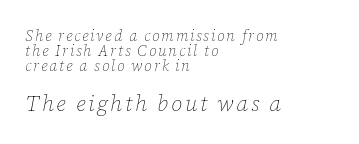
Q: Is the text bold? A: No.
Q: Is the text italic (slanted)? A: Yes, it leans right by about 12 degrees.
Q: Is the text underlined? A: No.
Q: How is the paragraph aligned? A: Left-aligned.
Q: Is the spacing between lines tight, normal or loose? A: Tight.
Q: Which block of text is set in a larger size, the first (top) or the second (bottom)? A: The second (bottom) one.
